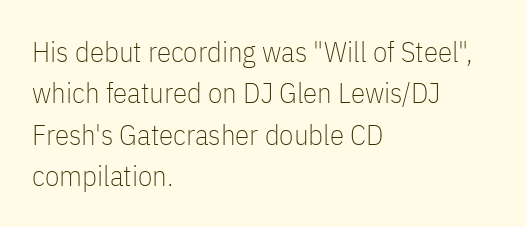
Inter-character spacing is left at the font's built-in metrics. The typesetter chose a ragged-right arrangement here. The glyphs are unaccompanied by any horizontal stroke below them. Here the designer chose a conventional face with non-uniform glyph widths.
